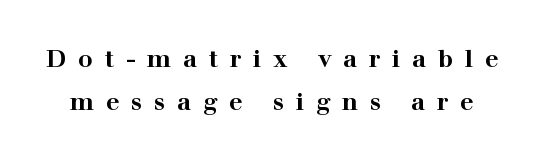
Caption: bold face, heavy strokes. Glyph-to-glyph distance is far greater than everyday printed text. The gap between lines stays unmarked. Rendered with straight, roman letterforms.
